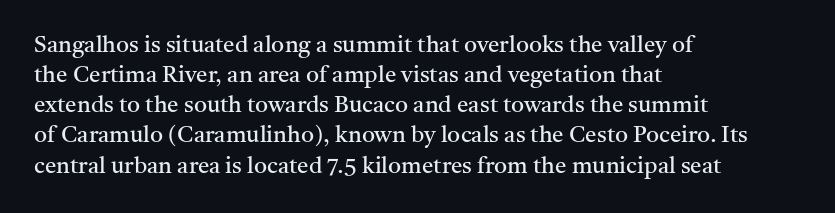
The image shows 23 px text type, upright; set left-aligned, normal line spacing (1.31x), normal letter spacing, not underlined.
